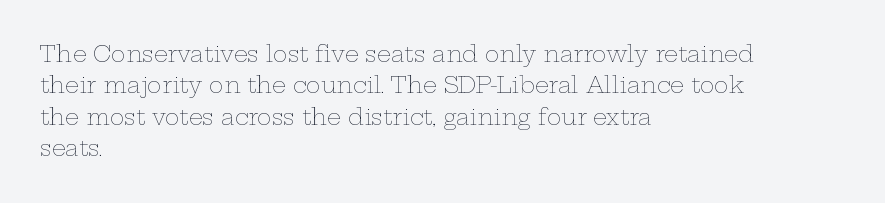
Q: Is the text bold? A: No.
Q: Is the text italic (slanted)? A: No, it is upright.
Q: Is the text underlined? A: No.
Q: How is the paragraph aligned? A: Left-aligned.
Q: Is the spacing between letters normal or unusually wide? A: Normal.
Q: Is the spacing between lines tight, normal or loose? A: Normal.
